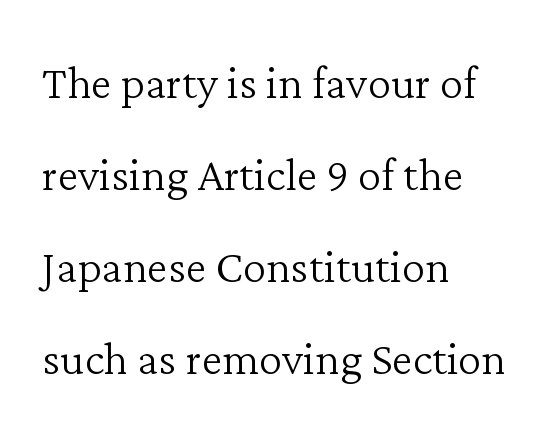
Any mark beneath the type? The region is blank. The gaps between neighbouring characters are ordinary and unremarkable. The face looks like a standard text weight, possibly lighter. How would I describe the line gaps? Plain and ordinary.
